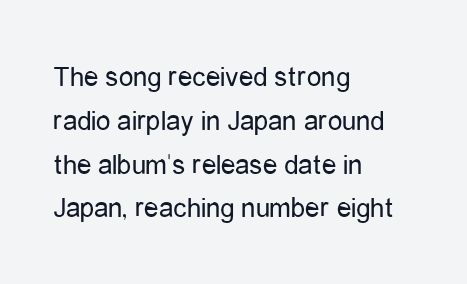
The image shows 29 px regular-weight, condensed sans-serif type, upright; set left-aligned, normal line spacing (1.51x), normal letter spacing, not underlined; low stroke contrast and a medium x-height.
